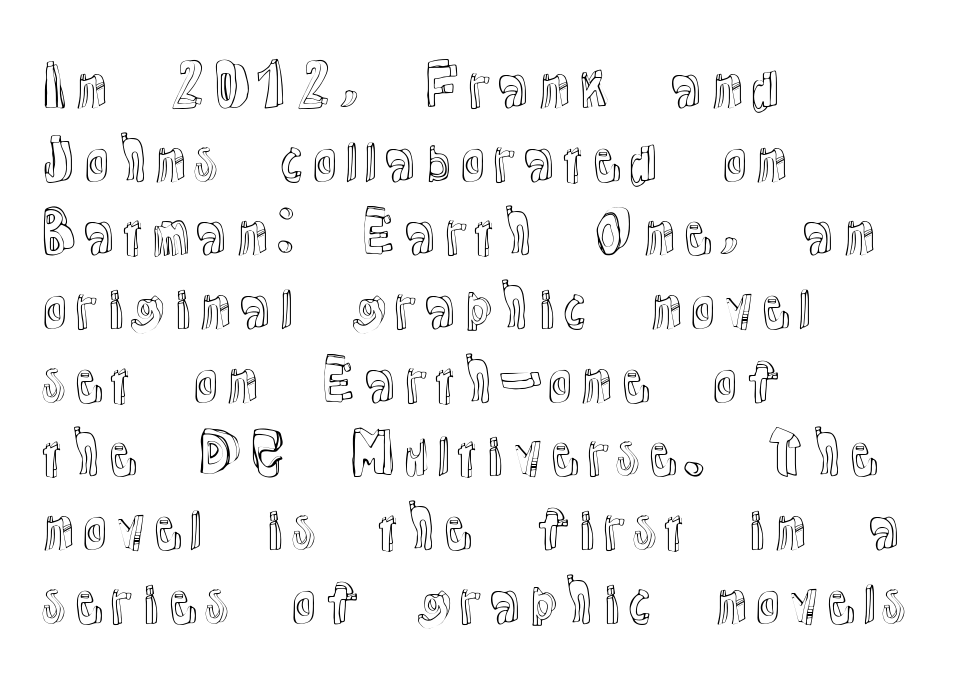
The gap between lines stays unmarked. A typesetter would call this leading conventional body-copy spacing. The axis of the letterforms is exactly vertical. The letters sit at their default tracking, neither squeezed nor spread.
